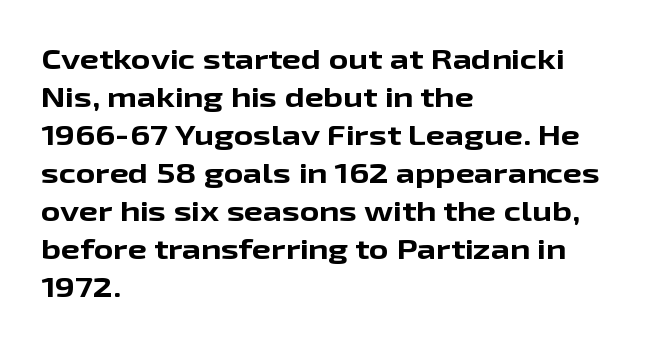
{"italic": "no", "bold": "yes", "underline": "no", "align": "left", "line_spacing": "normal", "line_spacing_ratio": 1.41, "letter_spacing": "normal", "letter_spacing_em": 0.0, "glyph_px": 27}
